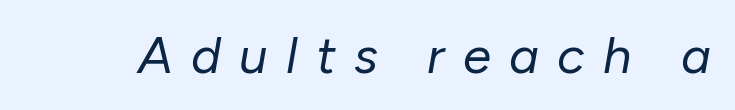
The type is letterspaced generously, with wide tracking. Looking at the ascenders, they clearly lean. You could not count columns in this text — the font is proportionally spaced. Compared with a typical body face, this is equally light or lighter still. Quick note: underline off.
